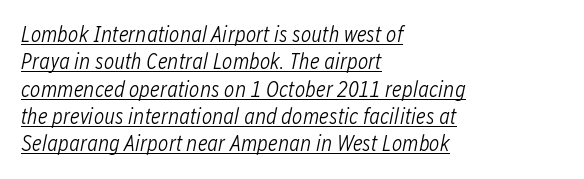
Q: Is the text bold? A: No.
Q: Is the text italic (slanted)? A: Yes, it leans right by about 12 degrees.
Q: Is the text underlined? A: Yes.
Q: How is the paragraph aligned? A: Left-aligned.
Q: Is the spacing between letters normal or unusually wide? A: Normal.
